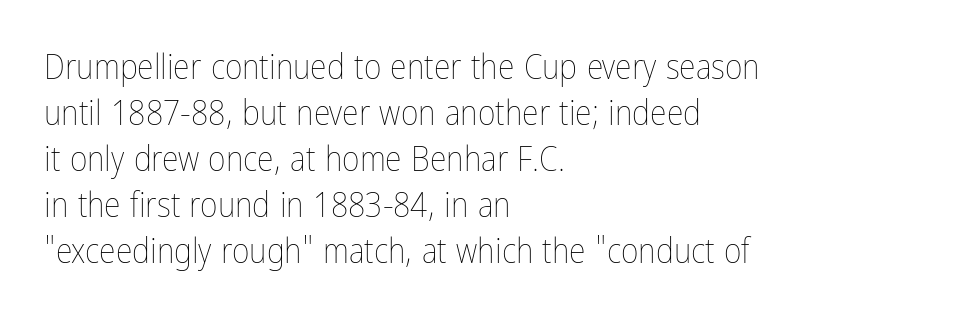
The image shows 34 px thin, condensed type, upright; set left-aligned, normal line spacing (1.35x), normal letter spacing, not underlined; low stroke contrast and a medium x-height.
